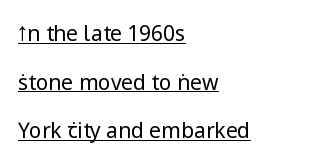
Q: Is the text bold? A: No.
Q: Is the text italic (slanted)? A: No, it is upright.
Q: Is the text underlined? A: Yes.
Q: How is the paragraph aligned? A: Left-aligned.
Q: Is the spacing between letters normal or unusually wide? A: Normal.
Q: Is the spacing between lines tight, normal or loose? A: Loose.
